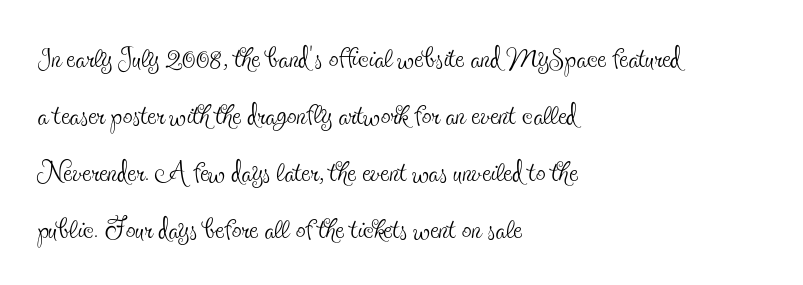
Q: Is the text bold? A: No.
Q: Is the typeface a serif or a sans-serif typeface? A: Serif.
Q: Is the text underlined? A: No.
Q: How is the paragraph aligned? A: Left-aligned.
Q: Is the spacing between letters normal or unusually wide? A: Normal.
Q: Is the spacing between lines tight, normal or loose? A: Normal.
Q: Width (condensed, normal, or wide)? A: Condensed.
Q: x-height? A: Small.
Q: Monospaced? A: No.
